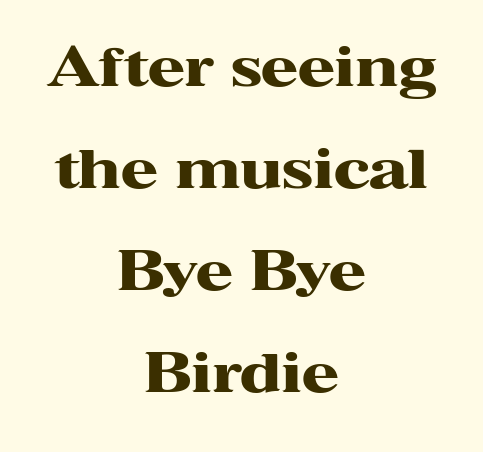
Q: Is the text bold? A: Yes.
Q: Is the text italic (slanted)? A: No, it is upright.
Q: Is the typeface a serif or a sans-serif typeface? A: Serif.
Q: Is the text underlined? A: No.
Q: How is the paragraph aligned? A: Centered.
Q: Is the spacing between letters normal or unusually wide? A: Normal.
Q: Width (condensed, normal, or wide)? A: Wide.
Q: Stroke contrast? A: High.
Q: x-height? A: Medium.
Q: Monospaced? A: No.
